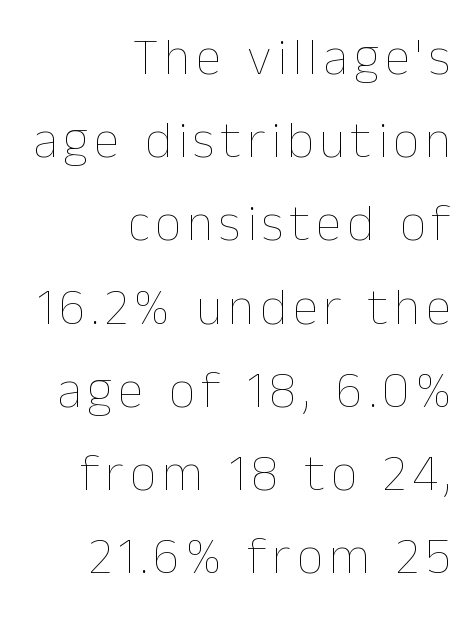
Q: Is the text bold? A: No.
Q: Is the text italic (slanted)? A: No, it is upright.
Q: Is the text underlined? A: No.
Q: How is the paragraph aligned? A: Right-aligned.
Q: Is the spacing between lines tight, normal or loose? A: Normal.
Q: Width (condensed, normal, or wide)? A: Normal.
Q: Stroke contrast? A: Low.
Q: x-height? A: Medium.
Q: Monospaced? A: No.
